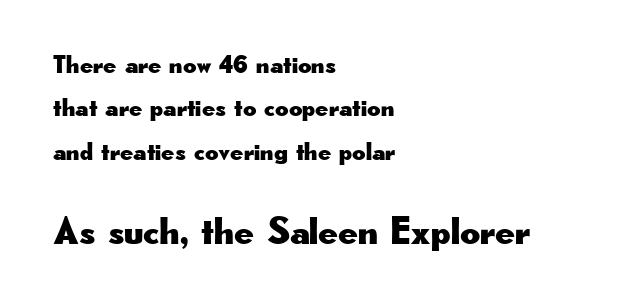
The image shows 39 px wide sans-serif type, upright; set left-aligned, normal line spacing (1.67x), normal letter spacing, not underlined; the second (bottom) block is 1.5x larger; low stroke contrast and a small x-height.
